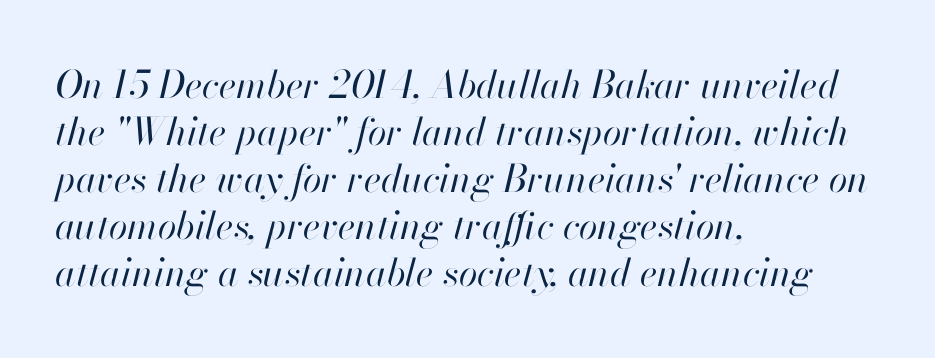
Does the copy run flush right? No — it runs flush left. Characters are canted at an angle relative to the baseline's perpendicular. There is no visible air inserted between adjacent glyphs. The specimen omits any rule beneath the text block's lines. Think of a printed novel: that variable character pitch is what you see here.
